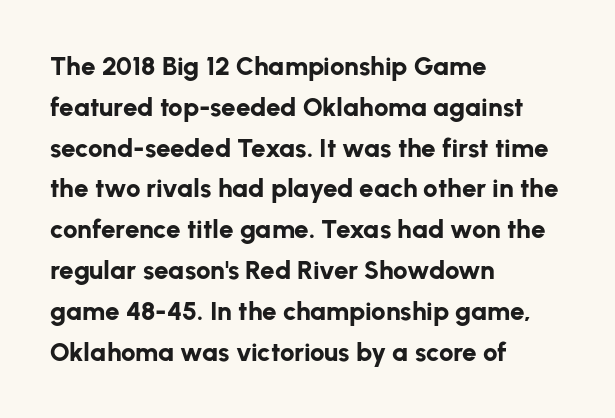
{"italic": "no", "bold": "yes", "underline": "no", "align": "left", "line_spacing": "normal", "line_spacing_ratio": 1.57, "letter_spacing": "normal", "letter_spacing_em": 0.0, "glyph_px": 26}
